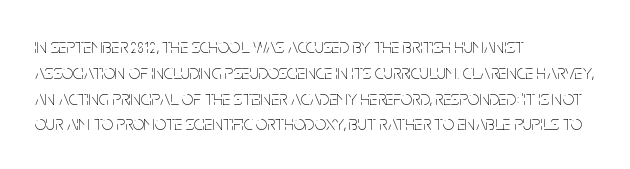
Q: Is the text bold? A: No.
Q: Is the text italic (slanted)? A: No, it is upright.
Q: Is the text underlined? A: No.
Q: How is the paragraph aligned? A: Left-aligned.
Q: Is the spacing between letters normal or unusually wide? A: Normal.
Q: Is the spacing between lines tight, normal or loose? A: Normal.
